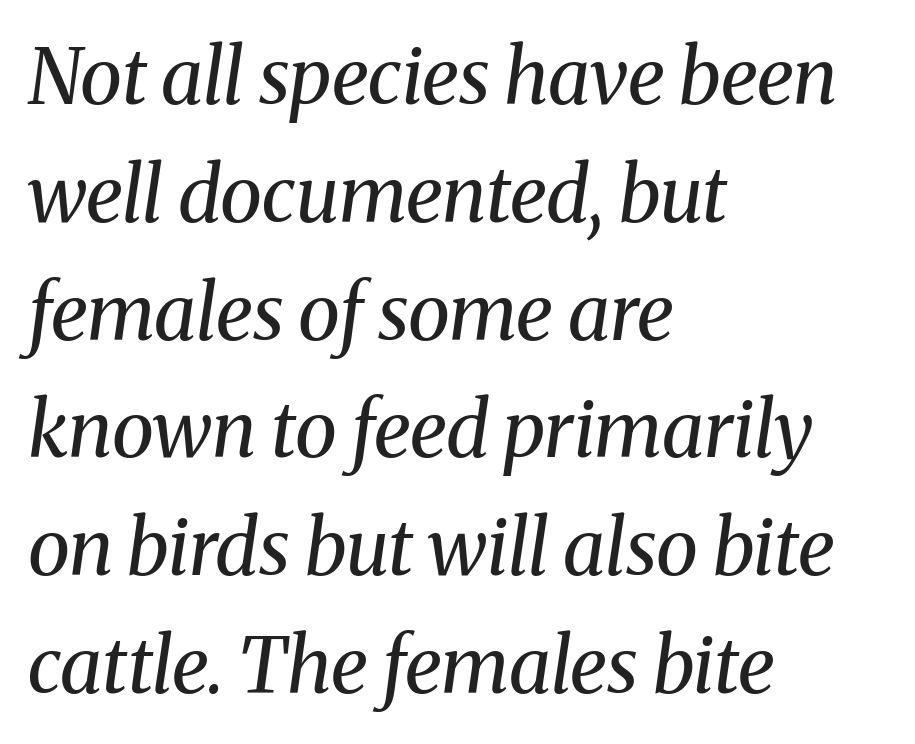
Q: Is the text bold? A: No.
Q: Is the text italic (slanted)? A: Yes, it leans right by about 8 degrees.
Q: Is the typeface a serif or a sans-serif typeface? A: Serif.
Q: Is the text underlined? A: No.
Q: How is the paragraph aligned? A: Left-aligned.
Q: Is the spacing between letters normal or unusually wide? A: Normal.
Q: Is the spacing between lines tight, normal or loose? A: Normal.
Q: Width (condensed, normal, or wide)? A: Normal.
Q: Stroke contrast? A: Medium.
Q: x-height? A: Medium.
Q: Monospaced? A: No.
